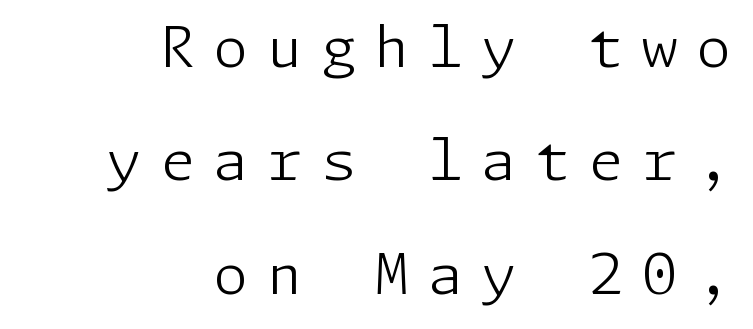
Q: Is the text bold? A: No.
Q: Is the text italic (slanted)? A: No, it is upright.
Q: Is the typeface a serif or a sans-serif typeface? A: Sans-serif.
Q: Is the text underlined? A: No.
Q: How is the paragraph aligned? A: Right-aligned.
Q: Is the spacing between letters normal or unusually wide? A: Unusually wide.
Q: Is the spacing between lines tight, normal or loose? A: Loose.
Q: Width (condensed, normal, or wide)? A: Normal.
Q: Stroke contrast? A: Low.
Q: x-height? A: Medium.
